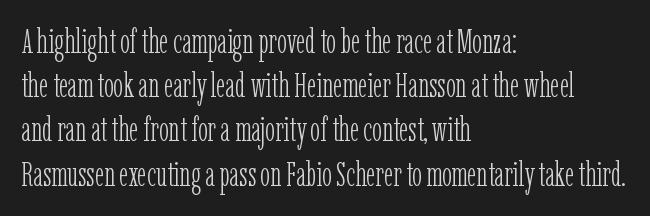
The image shows 33 px light, condensed serif type, upright; set left-aligned, normal line spacing (1.34x), normal letter spacing, not underlined; low stroke contrast and a medium x-height.
